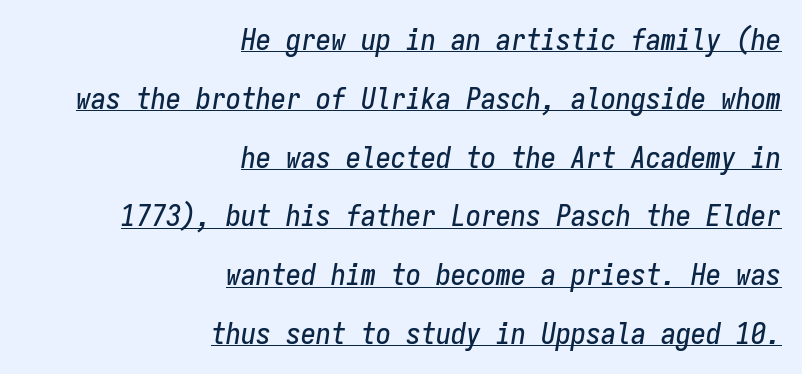
Q: Is the text italic (slanted)? A: Yes, it leans right by about 9 degrees.
Q: Is the text underlined? A: Yes.
Q: How is the paragraph aligned? A: Right-aligned.
Q: Is the spacing between letters normal or unusually wide? A: Normal.
Q: Is the spacing between lines tight, normal or loose? A: Loose.
Q: Width (condensed, normal, or wide)? A: Condensed.
Q: Stroke contrast? A: Low.
Q: x-height? A: Medium.
Q: Monospaced? A: Yes.
